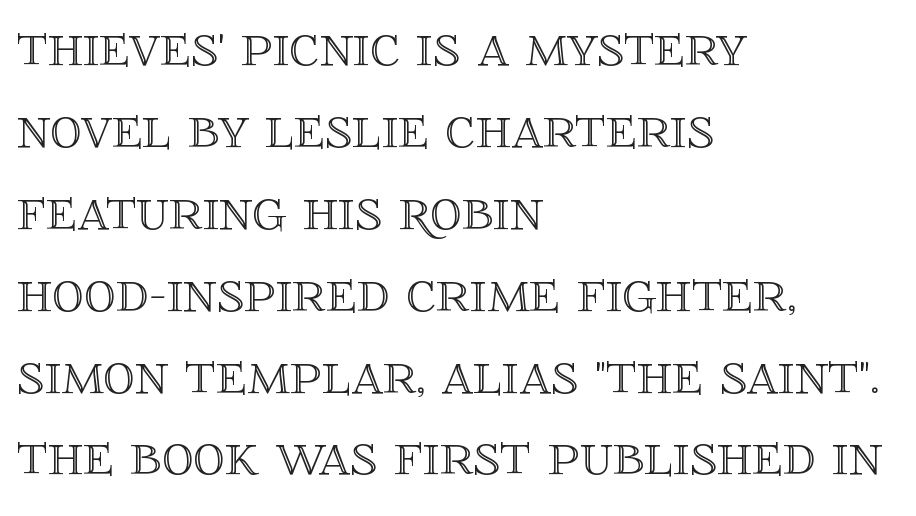
{"italic": "no", "width": "normal", "x_height": "large", "monospaced": "no", "underline": "no", "align": "left", "line_spacing": "normal", "line_spacing_ratio": 1.3, "letter_spacing": "normal", "letter_spacing_em": 0.0, "glyph_px": 63}
